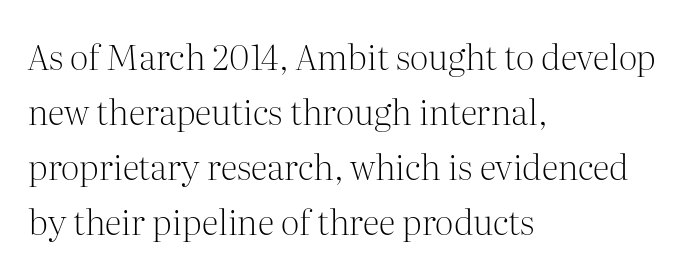
Tracking here is standard; glyphs follow each other at the usual distance. Looks like regular typesetting: each glyph gets only the width it needs. The space beneath each line is pristine and unruled. The strokes carry an ordinary text weight at most. What's the leading like? Ordinary, nothing unusual.
